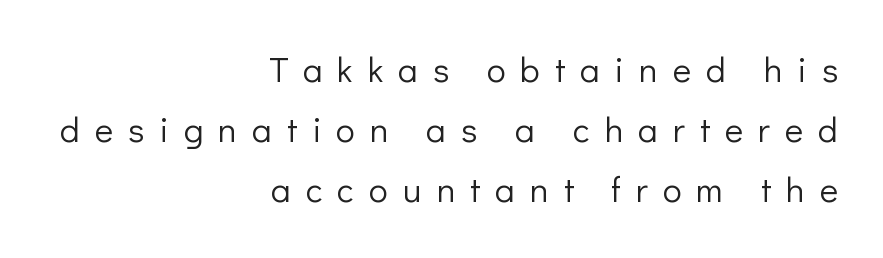
These lines are rendered in a variable-pitch font. This is sans-serif lettering, the kind often seen on screens and signage. Each word looks stretched out because of the extra space between its letters. Honestly, there is no underline to notice here at all. The font's upright variant was chosen for this text.
